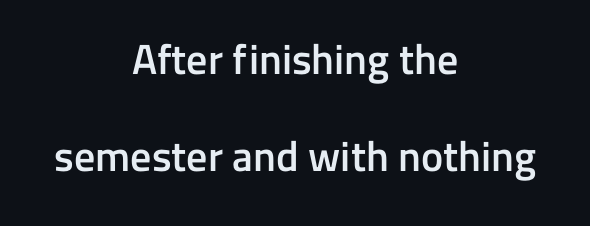
{"serif": "no", "italic": "no", "bold": "semi", "weight": "semibold", "width": "normal", "stroke_contrast": "low", "x_height": "medium", "monospaced": "no", "underline": "no", "align": "center", "line_spacing": "loose", "line_spacing_ratio": 2.32, "letter_spacing": "normal", "letter_spacing_em": 0.0, "glyph_px": 42}
